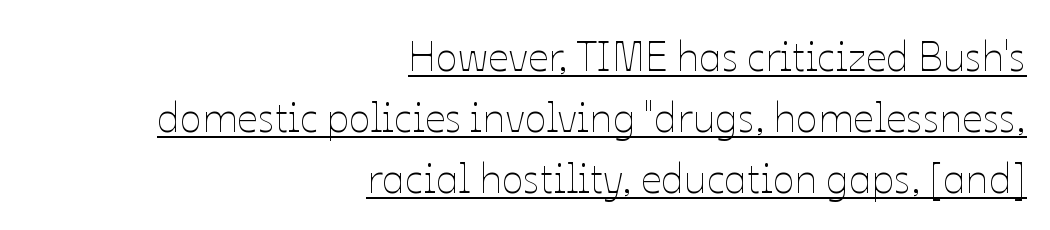
Horizontal bands of white between lines are of average thickness. In CSS terms this would be text-align: right. You could not count columns in this text — the font is proportionally spaced. The gaps between neighbouring characters are ordinary and unremarkable. Unlike italic type, these characters show no tilt at all. The font sits on the lighter half of the weight spectrum, regular included.
